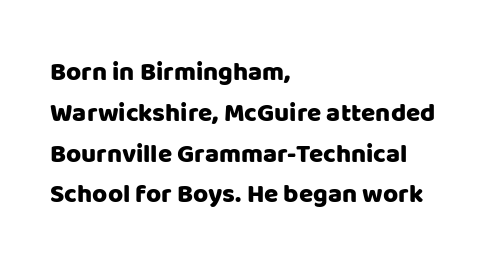
{"italic": "no", "underline": "no", "align": "left", "line_spacing": "normal", "line_spacing_ratio": 1.57, "letter_spacing": "normal", "letter_spacing_em": 0.0, "glyph_px": 26}
